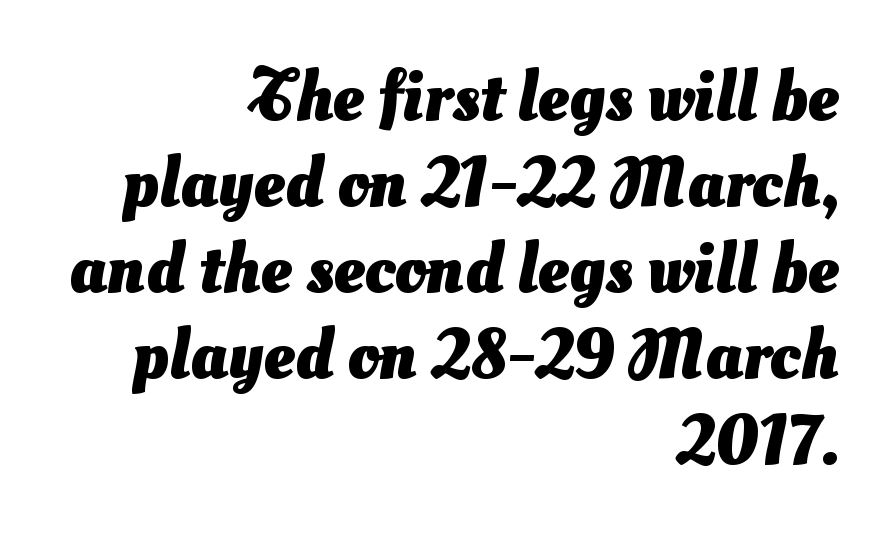
There is no visible air inserted between adjacent glyphs. Pretty heavy lettering here — definitely bold. Quick note: underline off. The paragraph shown leans on its right margin. You can tell from the bare stems that sans-serif type was used.
